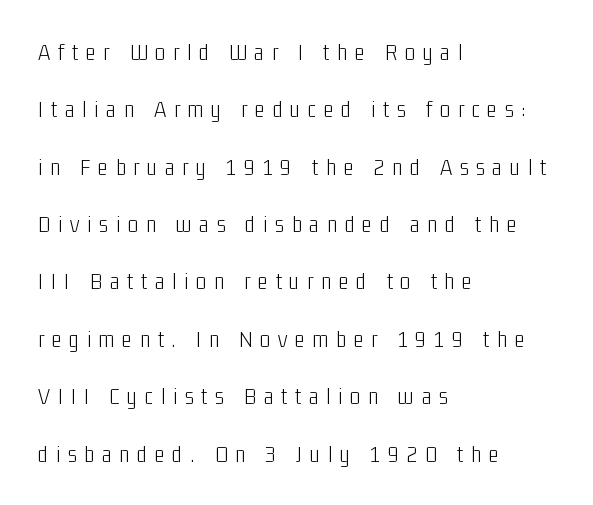
{"italic": "no", "bold": "no", "underline": "no", "align": "left", "line_spacing": "loose", "line_spacing_ratio": 2.39, "letter_spacing": "wide", "letter_spacing_em": 0.32, "glyph_px": 24}
